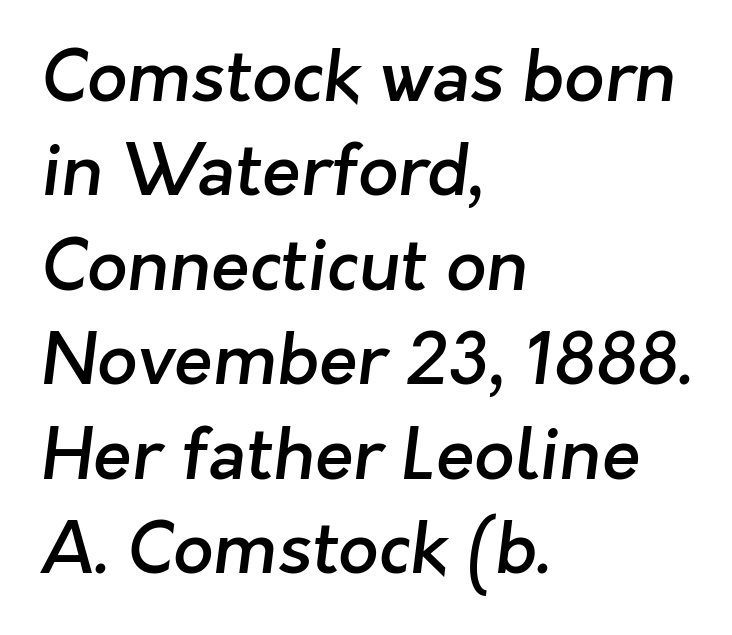
The face used here is proportionally spaced, like ordinary book or web type. No feet cap the strokes, marking this as sans-serif type. Bare-footed words on every line. Words appear dense and cohesive because spacing is normal. Where is the straight margin? On the left. The vertical gap from one line to the next is medium.
